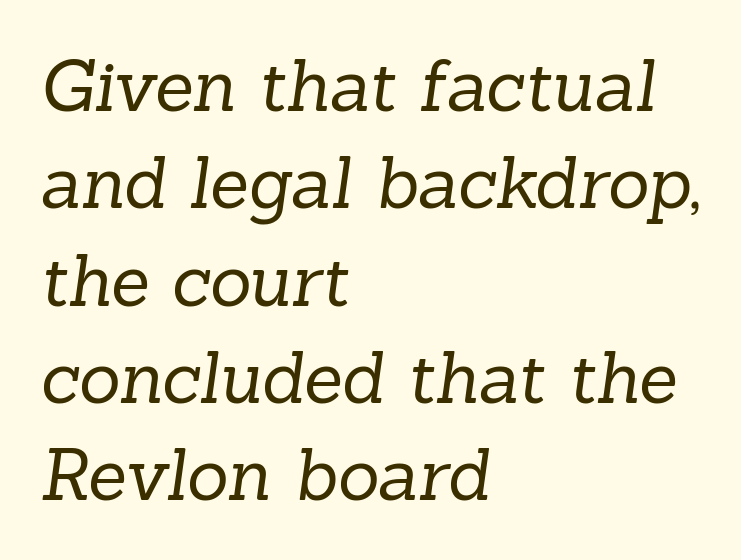
The image shows 71 px regular-weight serif type; set left-aligned, normal line spacing (1.37x), normal letter spacing, not underlined; low stroke contrast and a medium x-height.
